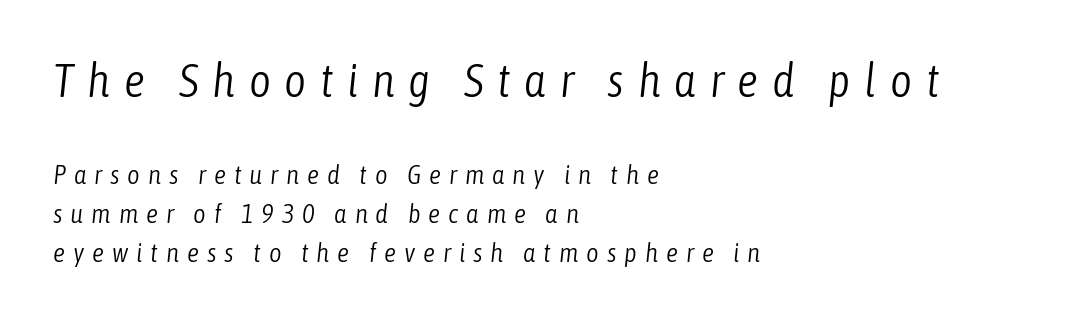
The image shows 47 px light, condensed type, italic (leaning right); set left-aligned, normal line spacing (1.44x), unusually wide letter spacing (+0.29 em), not underlined; the first (top) block is 1.74x larger; low stroke contrast and a medium x-height.
